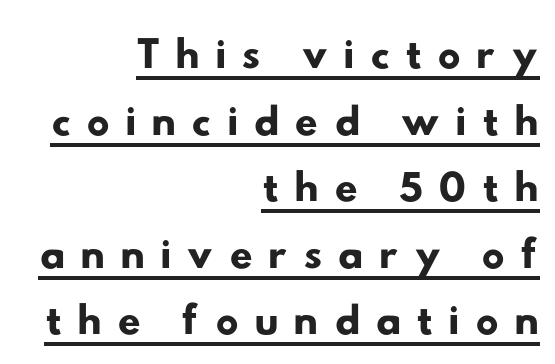
Q: Is the typeface a serif or a sans-serif typeface? A: Sans-serif.
Q: Is the text underlined? A: Yes.
Q: How is the paragraph aligned? A: Right-aligned.
Q: Is the spacing between letters normal or unusually wide? A: Unusually wide.
Q: Is the spacing between lines tight, normal or loose? A: Tight.
Q: Width (condensed, normal, or wide)? A: Wide.
Q: Stroke contrast? A: Low.
Q: x-height? A: Small.
Q: Monospaced? A: No.
